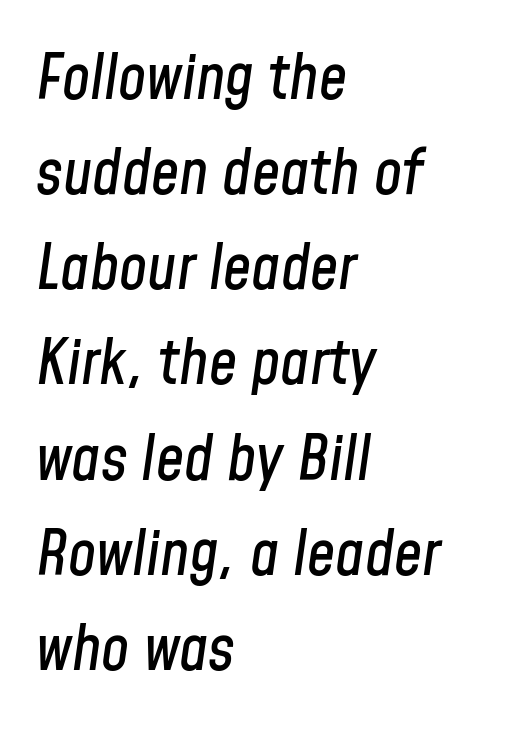
In terms of posture, this sample is oblique. How would I describe the line gaps? Plain and ordinary. The words here are not underlined. Character widths vary here, with narrow letters taking less room than wide ones. The letterforms sit shoulder to shoulder at normal distance. The text block is weighted toward the left margin, trailing off unevenly rightward.
